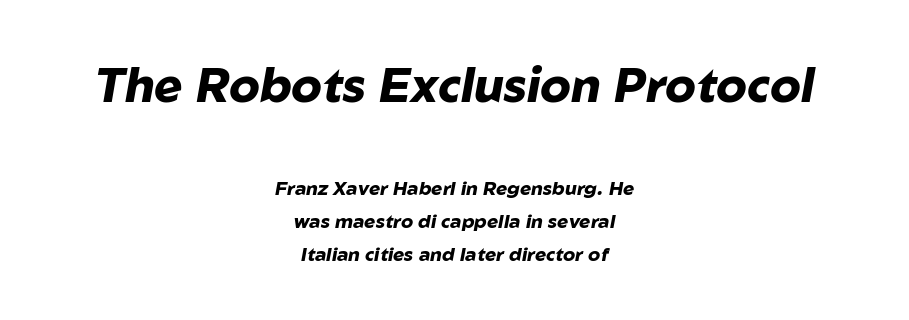
This sample uses an oblique cut, with every glyph tilted off the vertical. Compared with a flush-left layout, this one balances lines on the center instead. No extra tracking has been applied to these lines. The passage shown is typed in a proportional face where columns would drift.
